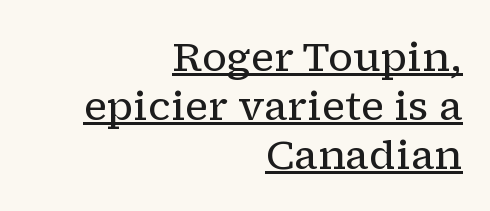
Q: Is the text bold? A: No.
Q: Is the text italic (slanted)? A: No, it is upright.
Q: Is the typeface a serif or a sans-serif typeface? A: Serif.
Q: Is the text underlined? A: Yes.
Q: How is the paragraph aligned? A: Right-aligned.
Q: Is the spacing between letters normal or unusually wide? A: Normal.
Q: Width (condensed, normal, or wide)? A: Normal.
Q: Stroke contrast? A: Low.
Q: x-height? A: Medium.
Q: Monospaced? A: No.
